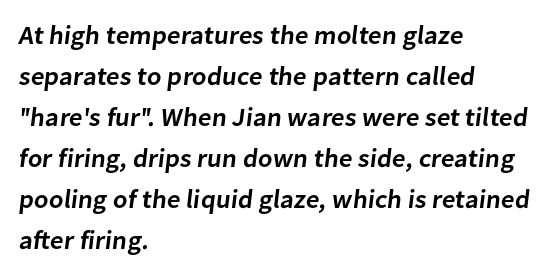
{"bold": "semi", "underline": "no", "align": "left", "line_spacing": "normal", "line_spacing_ratio": 1.58, "letter_spacing": "normal", "letter_spacing_em": 0.0, "glyph_px": 26}
